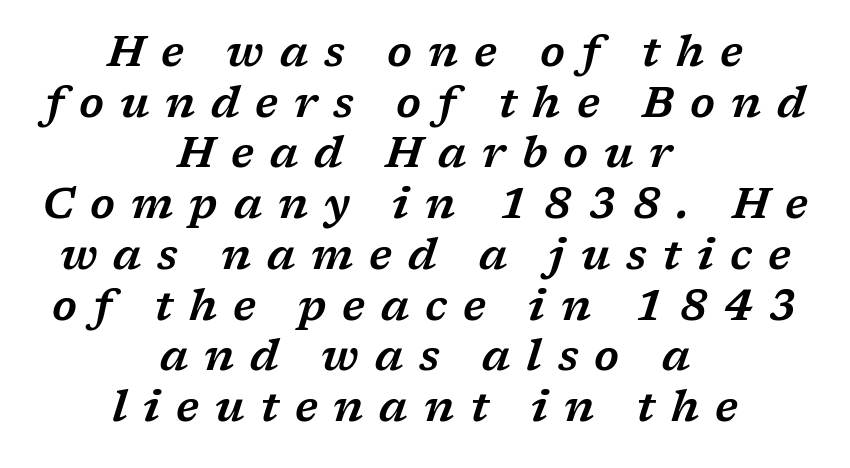
Q: Is the text italic (slanted)? A: Yes, it leans right by about 17 degrees.
Q: Is the typeface a serif or a sans-serif typeface? A: Serif.
Q: Is the text underlined? A: No.
Q: How is the paragraph aligned? A: Centered.
Q: Is the spacing between letters normal or unusually wide? A: Unusually wide.
Q: Width (condensed, normal, or wide)? A: Wide.
Q: Stroke contrast? A: Low.
Q: x-height? A: Medium.
Q: Monospaced? A: No.
